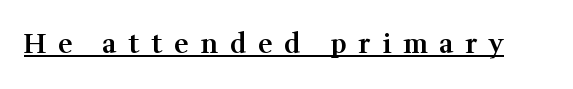
Q: Is the text bold? A: Semi-bold.
Q: Is the text italic (slanted)? A: No, it is upright.
Q: Is the text underlined? A: Yes.
Q: Is the spacing between letters normal or unusually wide? A: Unusually wide.
